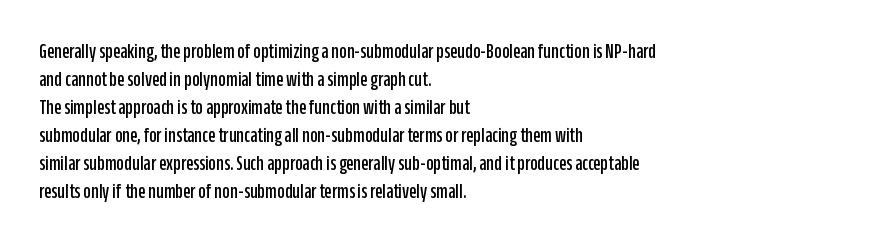
The image shows 21 px text type, upright; set left-aligned, normal line spacing (1.33x), normal letter spacing, not underlined.
